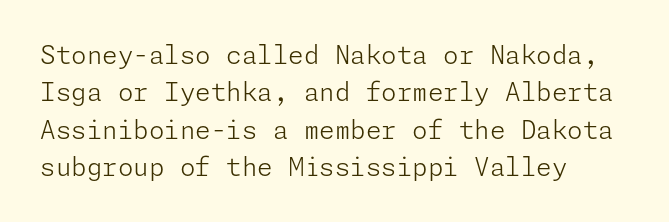
In CSS terms this would be text-align: left. Descenders are the only things crossing below the line. One glance says typical: line gaps are just what's usual. This is the regular roman posture of the typeface.
